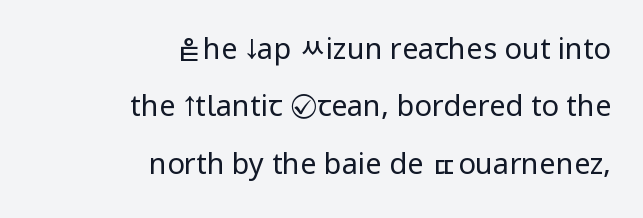
{"serif": "no", "italic": "no", "bold": "no", "weight": "regular", "width": "condensed", "stroke_contrast": "low", "x_height": "large", "monospaced": "no", "underline": "no", "align": "right", "line_spacing": "loose", "line_spacing_ratio": 1.98, "letter_spacing": "normal", "letter_spacing_em": 0.0, "glyph_px": 29}
